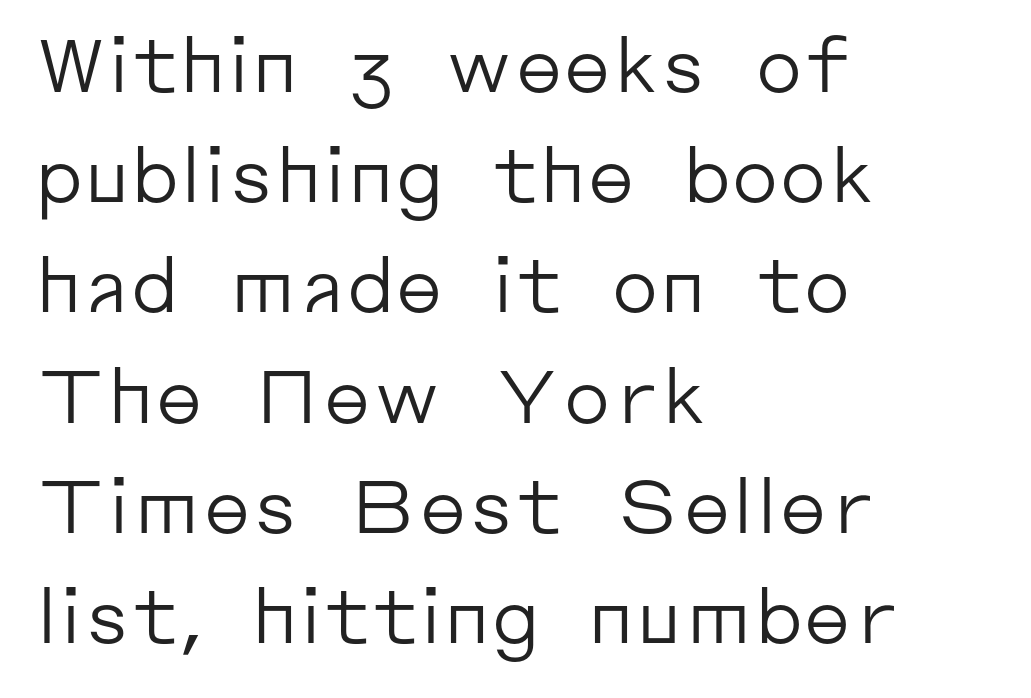
The image shows 75 px regular-weight sans-serif type, upright; set left-aligned, normal line spacing (1.47x), normal letter spacing, not underlined; low stroke contrast and a medium x-height.
